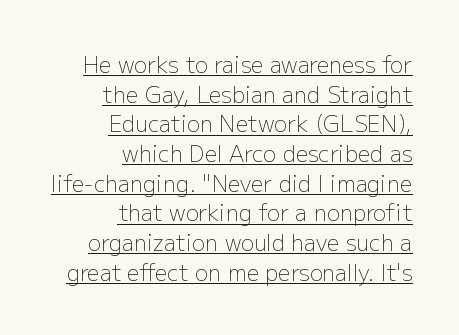
Q: Is the text bold? A: No.
Q: Is the text italic (slanted)? A: No, it is upright.
Q: Is the text underlined? A: Yes.
Q: How is the paragraph aligned? A: Right-aligned.
Q: Is the spacing between letters normal or unusually wide? A: Normal.
Q: Is the spacing between lines tight, normal or loose? A: Normal.
